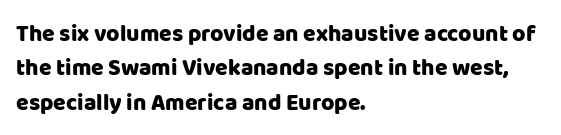
Q: Is the text italic (slanted)? A: No, it is upright.
Q: Is the text underlined? A: No.
Q: How is the paragraph aligned? A: Left-aligned.
Q: Is the spacing between letters normal or unusually wide? A: Normal.
Q: Is the spacing between lines tight, normal or loose? A: Normal.
